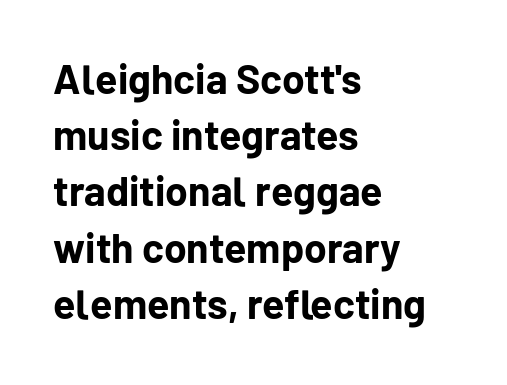
Q: Is the text bold? A: Yes.
Q: Is the text italic (slanted)? A: No, it is upright.
Q: Is the typeface a serif or a sans-serif typeface? A: Sans-serif.
Q: Is the text underlined? A: No.
Q: How is the paragraph aligned? A: Left-aligned.
Q: Is the spacing between letters normal or unusually wide? A: Normal.
Q: Is the spacing between lines tight, normal or loose? A: Normal.
Q: Width (condensed, normal, or wide)? A: Normal.
Q: Stroke contrast? A: Low.
Q: x-height? A: Medium.
Q: Monospaced? A: No.
